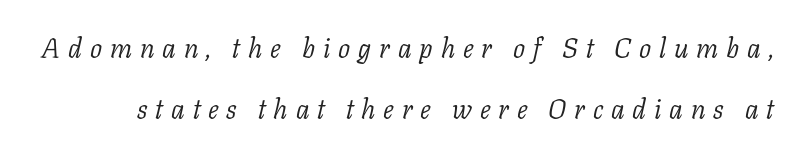
The tracking reads as deliberately expanded to a designer's eye. Nobody drew a line under any word here. Would a proofreader flag this as italicized? Yes. The designer dialed line spacing up above the default. The strokes are not fattened; the text isn't bold.
